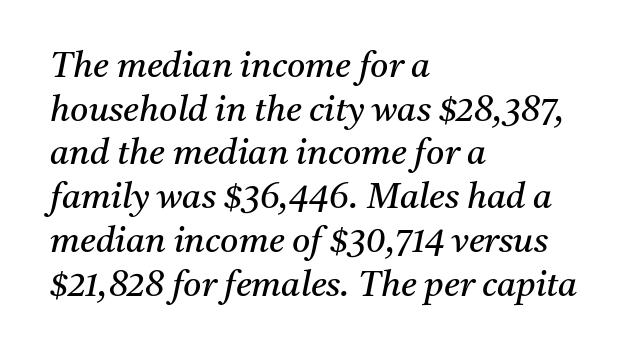
{"serif": "yes", "italic": "yes", "lean": "right", "slant_degrees": 11, "bold": "no", "weight": "regular", "width": "normal", "stroke_contrast": "medium", "x_height": "medium", "monospaced": "no", "underline": "no", "align": "left", "line_spacing": "normal", "line_spacing_ratio": 1.25, "letter_spacing": "normal", "letter_spacing_em": 0.0, "glyph_px": 35}
